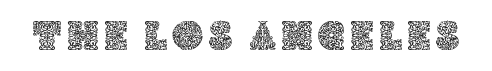
Spacing verdict: proportional, widths tailored to each character. Plain, unruled lines of type. Characters remain perfectly vertical along every line.
